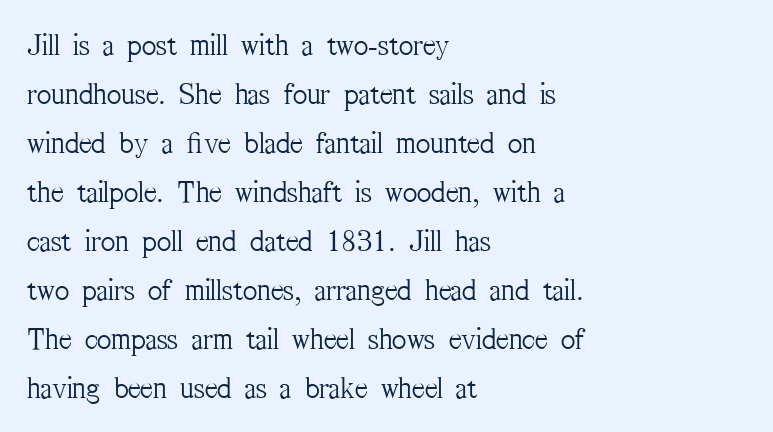
{"serif": "yes", "italic": "no", "bold": "no", "weight": "light", "width": "condensed", "stroke_contrast": "medium", "x_height": "medium", "monospaced": "no", "underline": "no", "align": "left", "line_spacing": "normal", "line_spacing_ratio": 1.58, "letter_spacing": "normal", "letter_spacing_em": 0.0, "glyph_px": 31}
